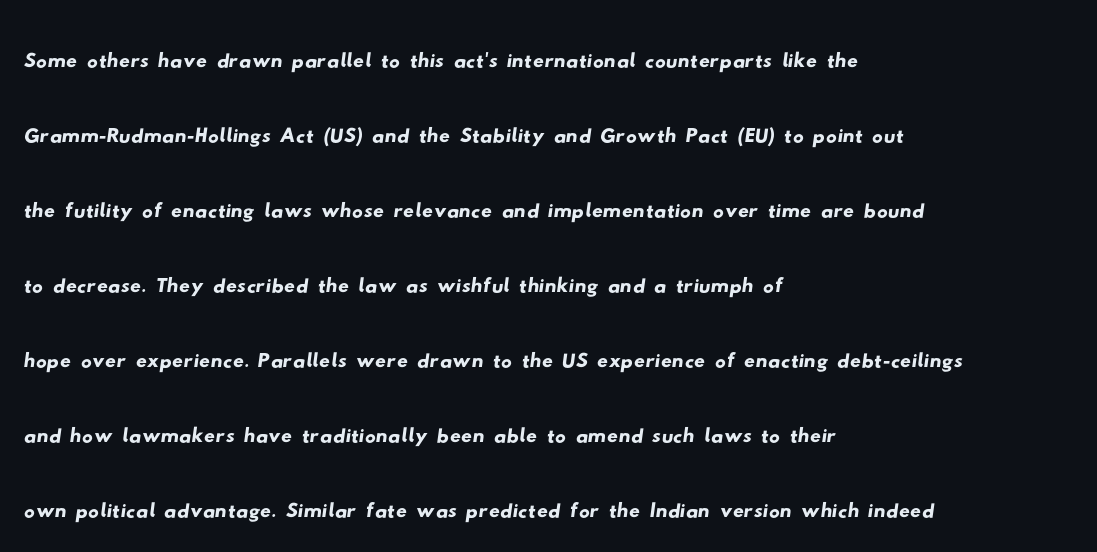
{"serif": "no", "width": "wide", "stroke_contrast": "low", "x_height": "small", "monospaced": "no", "underline": "no", "align": "left", "line_spacing": "normal", "line_spacing_ratio": 1.39, "letter_spacing": "normal", "letter_spacing_em": 0.0, "glyph_px": 54}
